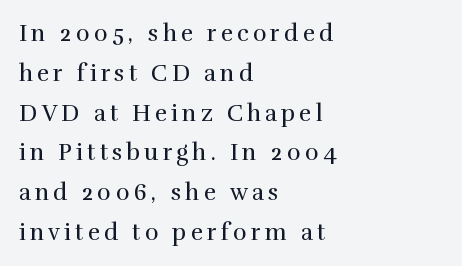
{"italic": "no", "bold": "no", "underline": "no", "align": "left", "line_spacing_ratio": 1.73, "glyph_px": 23}
